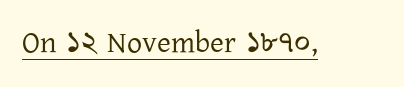
The image shows 30 px regular-weight serif type, upright; set normal letter spacing, underlined; low stroke contrast and a medium x-height.
